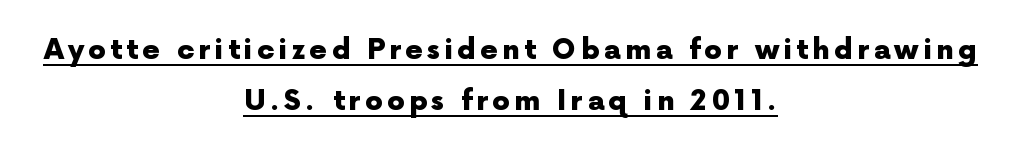
The image shows 28 px heavy sans-serif type, upright; set centered, line spacing 1.83x, underlined; a medium x-height.
